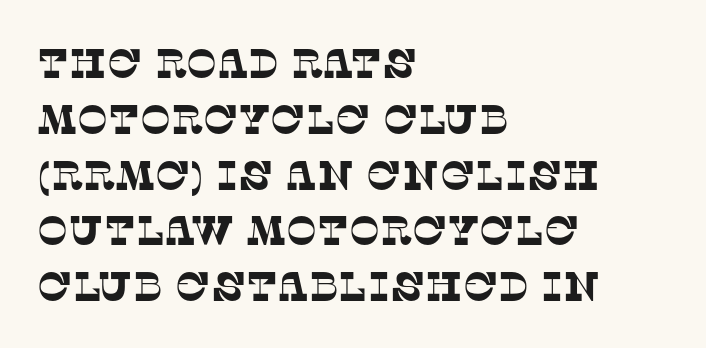
This sample keeps an unexceptional amount of space between lines. Unmarked baselines from the first word to the last. The face used here is seriffed, in the tradition of book romans. The passage shown is typed in a proportional face where columns would drift. Honestly, the letter spacing is just normal — you wouldn't notice it. Reading down the block, your eye returns to a fixed left position each line.
